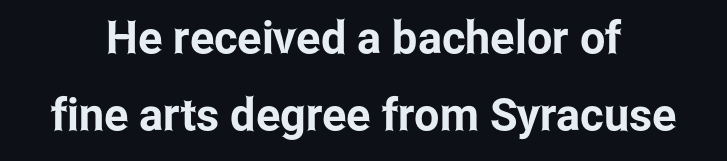
The rendering positions every line midway between the sides. A typesetter would label this face a sans. The glyphs are unaccompanied by any horizontal stroke below them. Nope, not italic — everything's standing straight. Nothing unusual about the tracking: characters are spaced as the font intends. Looks like regular typesetting: each glyph gets only the width it needs.
